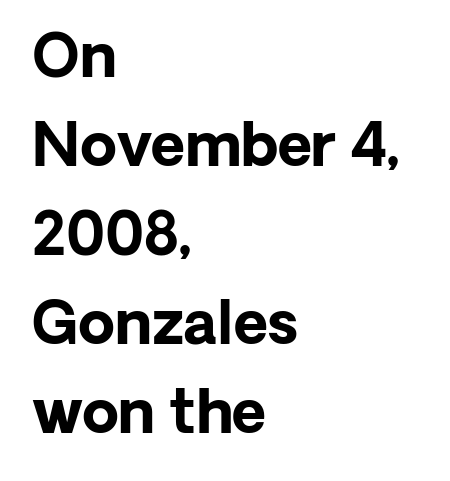
{"serif": "no", "italic": "no", "bold": "yes", "weight": "bold", "width": "normal", "stroke_contrast": "low", "x_height": "medium", "monospaced": "no", "underline": "no", "align": "left", "line_spacing": "normal", "line_spacing_ratio": 1.51, "letter_spacing": "normal", "letter_spacing_em": 0.0, "glyph_px": 59}
